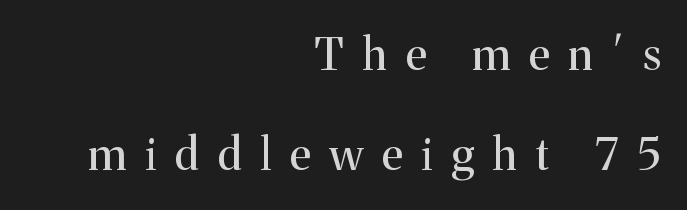
Right-aligned paragraph, ragged on the left. A typesetter would mark this as roman, not italic. Weight: regular or lighter. Descenders hang freely into open space.
